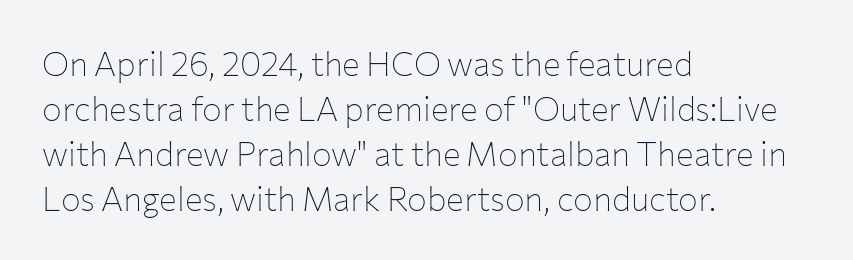
The image shows 33 px thin sans-serif type, upright; set left-aligned, normal line spacing (1.36x), normal letter spacing, not underlined; low stroke contrast and a medium x-height.
